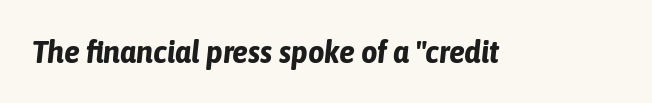
Q: Is the text bold? A: Yes.
Q: Is the text italic (slanted)? A: Yes, it leans right by about 6 degrees.
Q: Is the text underlined? A: No.
Q: Is the spacing between letters normal or unusually wide? A: Normal.
Q: Width (condensed, normal, or wide)? A: Condensed.
Q: Stroke contrast? A: Low.
Q: x-height? A: Medium.
Q: Monospaced? A: No.
